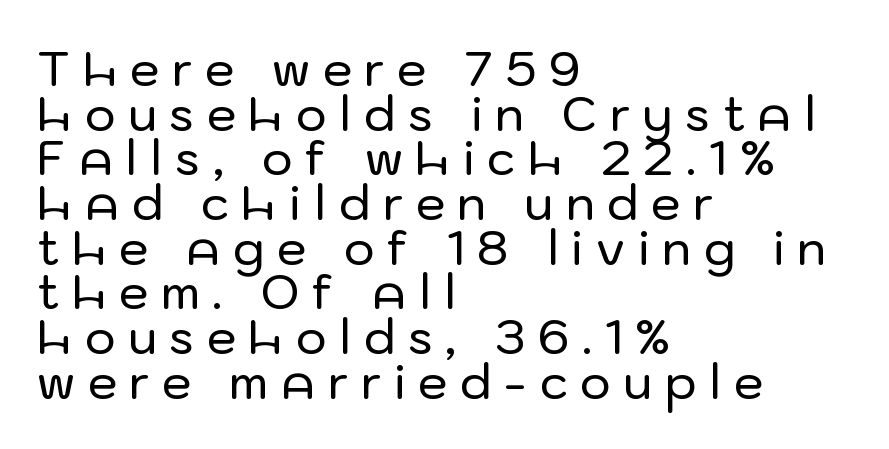
{"serif": "no", "italic": "no", "width": "normal", "stroke_contrast": "low", "x_height": "medium", "monospaced": "no", "underline": "no", "align": "left", "line_spacing": "tight", "line_spacing_ratio": 0.95, "letter_spacing": "wide", "letter_spacing_em": 0.27, "glyph_px": 47}
